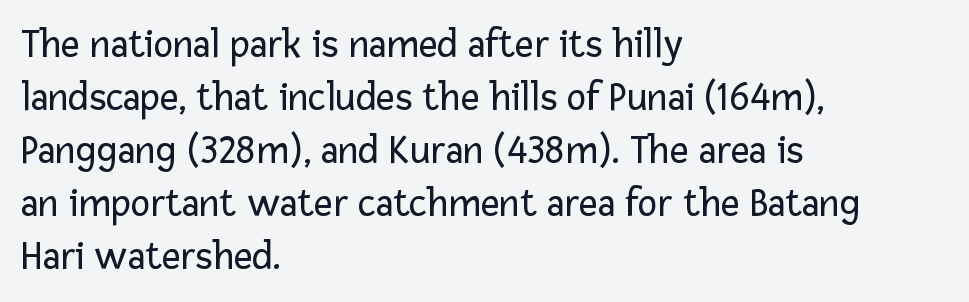
Does the copy run flush right? No — it runs flush left. This reads as an unemphasized weight, regular at the heaviest. The face used here is proportionally spaced, like ordinary book or web type. Bare-footed words on every line.
